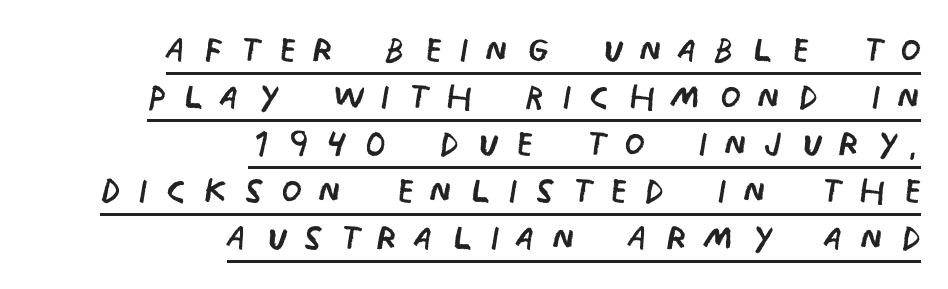
Q: Is the text bold? A: No.
Q: Is the typeface a serif or a sans-serif typeface? A: Sans-serif.
Q: Is the text underlined? A: Yes.
Q: How is the paragraph aligned? A: Right-aligned.
Q: Is the spacing between letters normal or unusually wide? A: Unusually wide.
Q: Is the spacing between lines tight, normal or loose? A: Tight.
Q: Width (condensed, normal, or wide)? A: Condensed.
Q: Stroke contrast? A: Low.
Q: x-height? A: Large.
Q: Monospaced? A: No.
